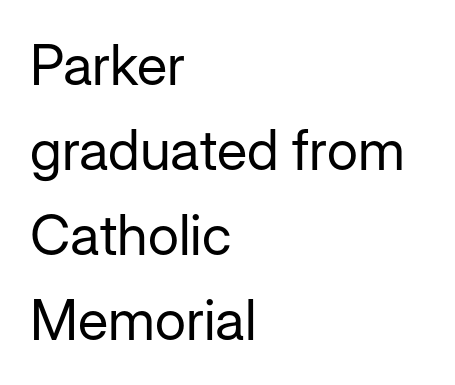
{"serif": "no", "italic": "no", "bold": "no", "weight": "regular", "width": "normal", "stroke_contrast": "low", "x_height": "medium", "monospaced": "no", "underline": "no", "align": "left", "line_spacing": "normal", "line_spacing_ratio": 1.52, "letter_spacing": "normal", "letter_spacing_em": 0.0, "glyph_px": 56}
